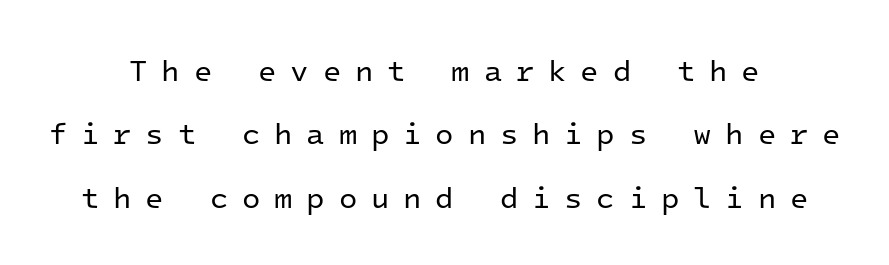
Q: Is the text bold? A: No.
Q: Is the text italic (slanted)? A: No, it is upright.
Q: Is the typeface a serif or a sans-serif typeface? A: Sans-serif.
Q: Is the text underlined? A: No.
Q: How is the paragraph aligned? A: Centered.
Q: Is the spacing between letters normal or unusually wide? A: Unusually wide.
Q: Is the spacing between lines tight, normal or loose? A: Loose.
Q: Width (condensed, normal, or wide)? A: Normal.
Q: Stroke contrast? A: Low.
Q: x-height? A: Medium.
Q: Monospaced? A: Yes.
